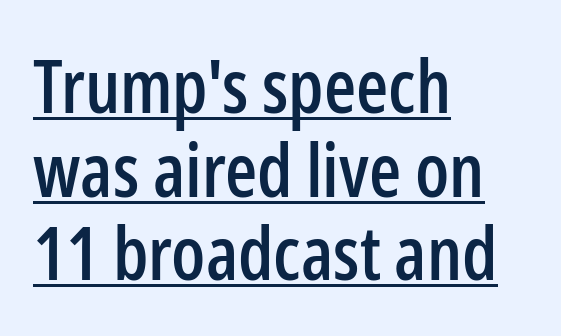
A continuous stroke trails under the words, as in a hyperlink. How are the letters spaced? Ordinarily, with no added tracking. What kind of face is this? One without serifs — a sans. Line starts are locked; line ends wander. The passage shown is typed in a proportional face where columns would drift. Baseline-to-baseline distance is barely more than the letter height.
